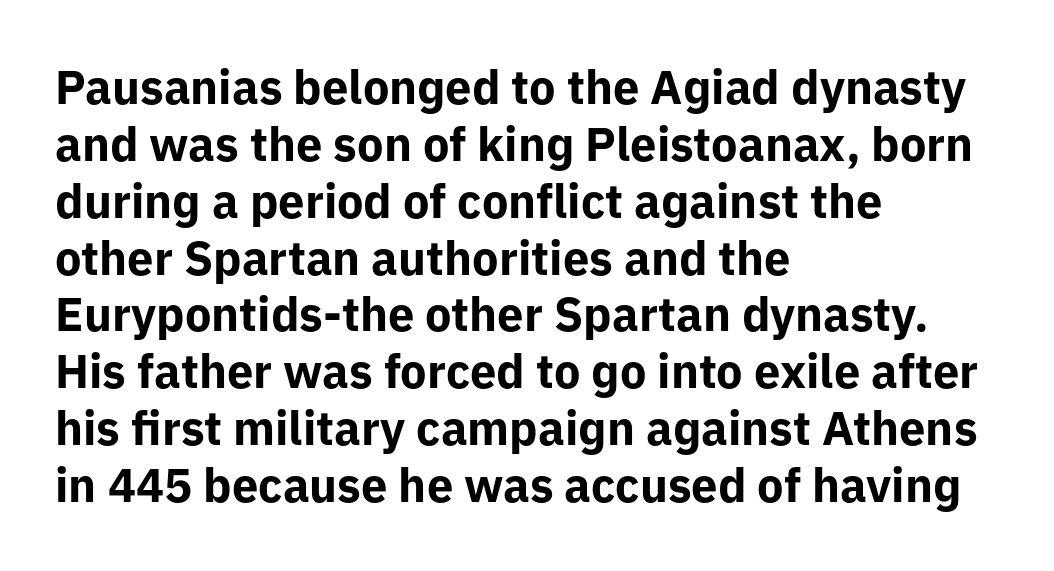
Does the lettering tilt? It doesn't — this is upright. The passage shown has conventional tracking throughout. Look at the stroke-to-counter ratio: heavy, a bold. A typesetter would call this proportional, since set widths differ per character. Type without underlining.
